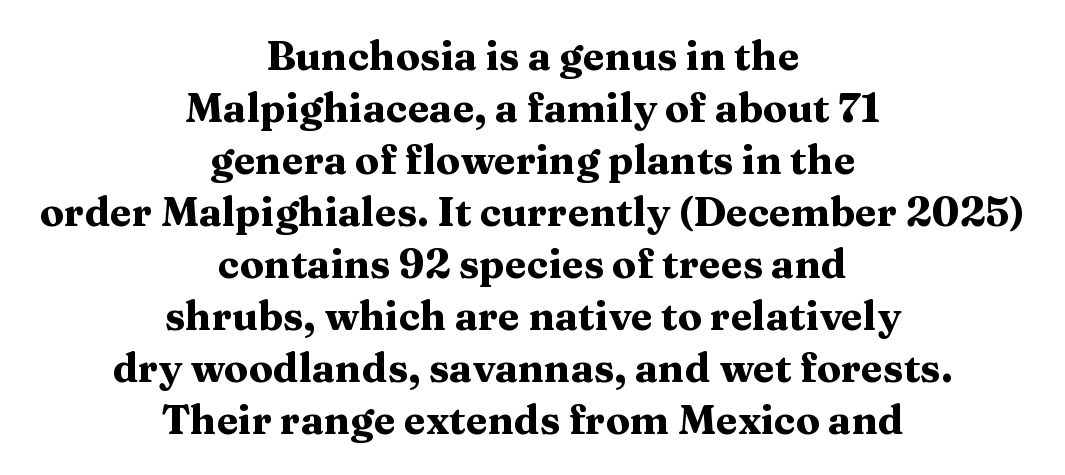
Q: Is the text bold? A: Yes.
Q: Is the text italic (slanted)? A: No, it is upright.
Q: Is the typeface a serif or a sans-serif typeface? A: Serif.
Q: Is the text underlined? A: No.
Q: How is the paragraph aligned? A: Centered.
Q: Is the spacing between letters normal or unusually wide? A: Normal.
Q: Is the spacing between lines tight, normal or loose? A: Normal.
Q: Width (condensed, normal, or wide)? A: Wide.
Q: Stroke contrast? A: Medium.
Q: x-height? A: Medium.
Q: Monospaced? A: No.
